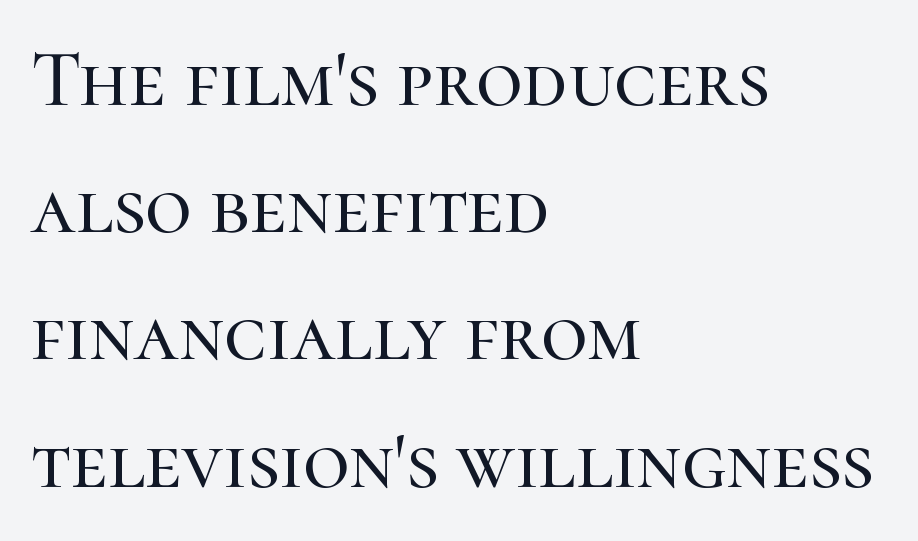
The image shows 80 px serif type, upright; set left-aligned, normal line spacing (1.59x), normal letter spacing, not underlined; high stroke contrast and a medium x-height.
